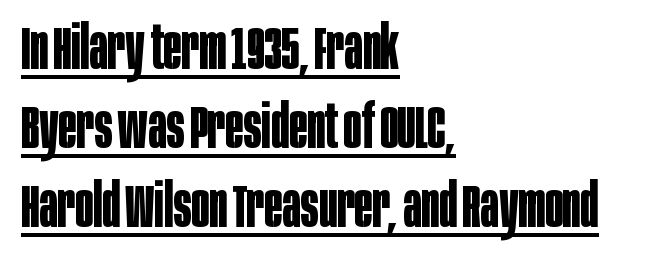
{"serif": "no", "italic": "no", "bold": "yes", "weight": "bold", "width": "condensed", "stroke_contrast": "low", "x_height": "large", "monospaced": "no", "underline": "yes", "align": "left", "line_spacing": "normal", "line_spacing_ratio": 1.32, "letter_spacing": "normal", "letter_spacing_em": 0.0, "glyph_px": 60}
